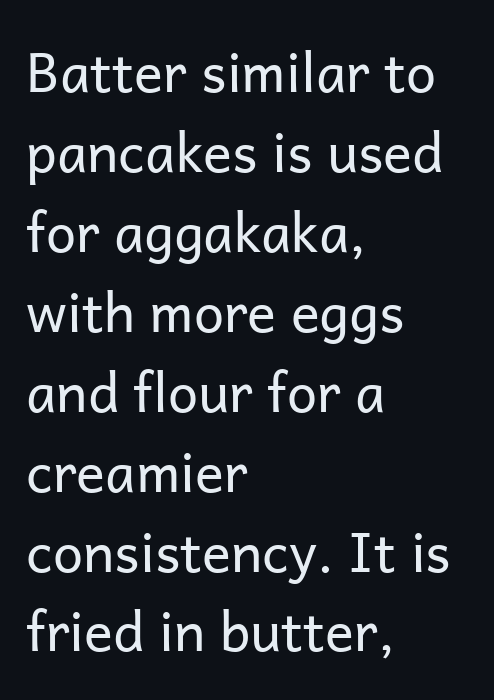
The rendering uses natural spacing where letterforms have individual widths. Between one letter and the next there's only the usual sliver of space. The face looks like a standard text weight, possibly lighter. The type family on display is of the sans-serif kind. Interline gaps are of average width in this sample.
